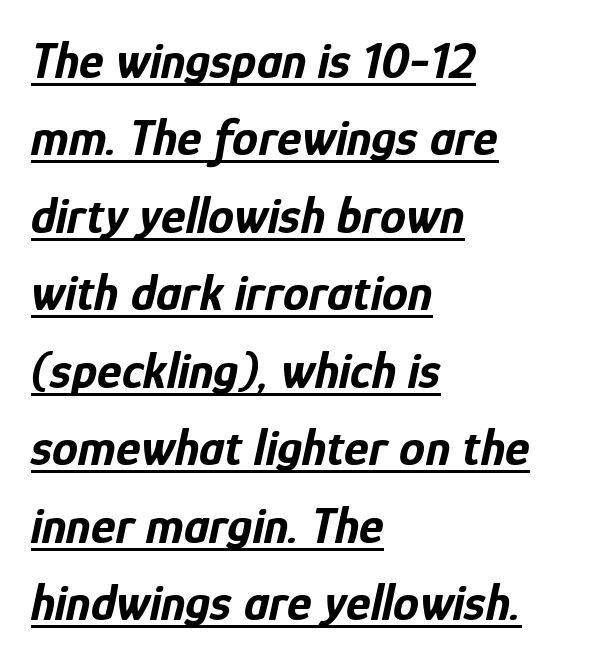
{"italic": "yes", "lean": "right", "slant_degrees": 12, "bold": "yes", "weight": "bold", "width": "condensed", "stroke_contrast": "low", "x_height": "medium", "monospaced": "no", "underline": "yes", "align": "left", "line_spacing": "normal", "line_spacing_ratio": 1.49, "letter_spacing": "normal", "letter_spacing_em": 0.0, "glyph_px": 52}
